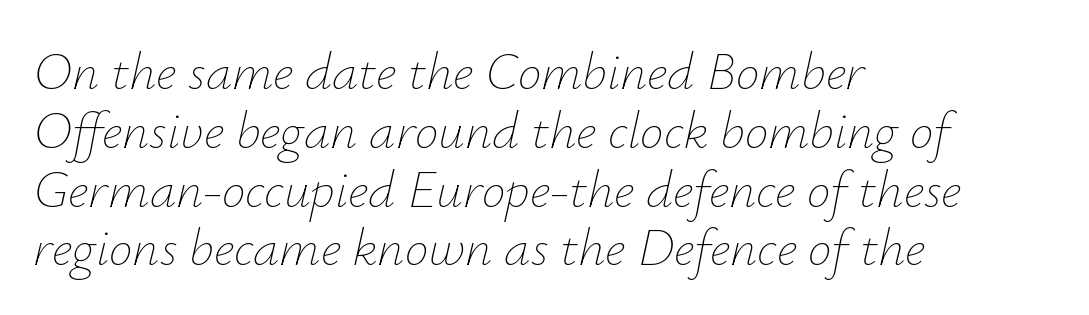
The image shows 53 px thin type, italic (leaning right); set left-aligned, tight line spacing (1.11x), normal letter spacing, not underlined; low stroke contrast and a small x-height.
